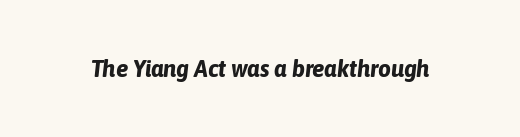
Default kerning and tracking; the words read as compact shapes. Notice how the stems are inclined rather than vertical — that's the hallmark of italics. Plain, unruled lines of type. Heavy, bold letterforms.
